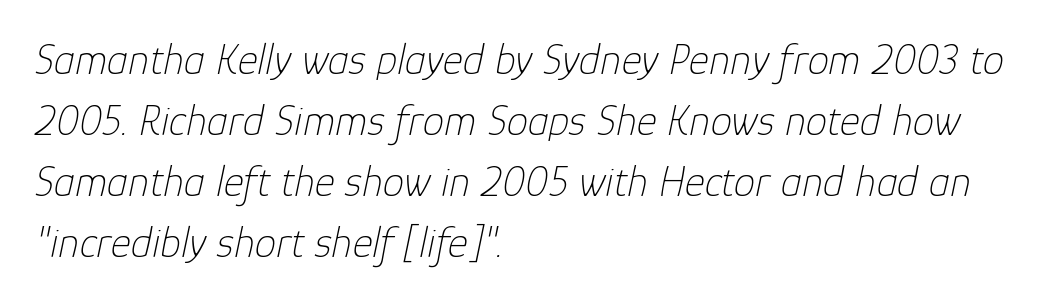
The image shows 43 px thin type, italic (leaning right); set left-aligned, normal line spacing (1.42x), normal letter spacing, not underlined; low stroke contrast and a medium x-height.
